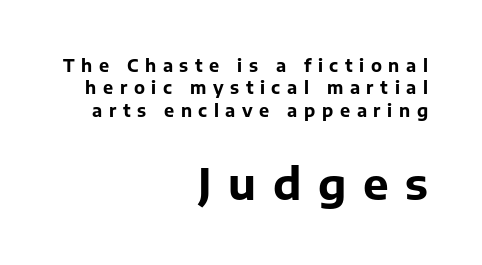
The image shows 43 px bold sans-serif type, upright; set right-aligned, normal line spacing (1.31x), unusually wide letter spacing (+0.39 em), not underlined; the second (bottom) block is 2.53x larger; low stroke contrast and a medium x-height.
